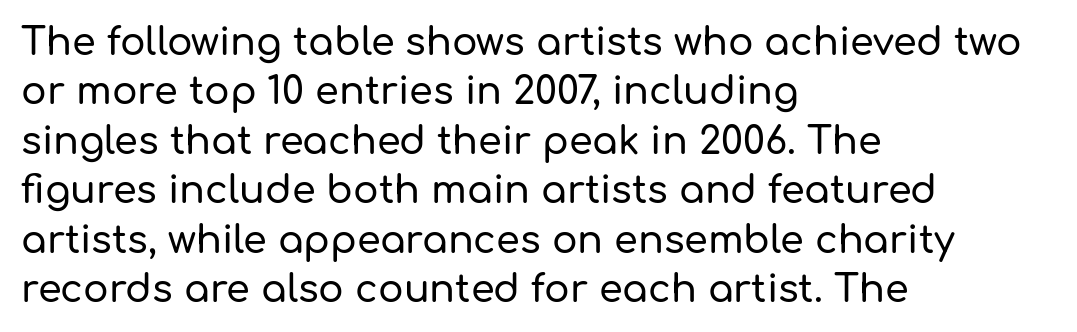
Lines of text with bare space underneath. Ordinary non-slanted type is in use. Is this a sans? Yes — the strokes have no serifs. Is this a fixed-width face? No — the glyphs have proportional, varying widths. The passage shown stacks its lines at a standard gap. Each word holds together tightly as a unit, with standard inter-letter gaps.
